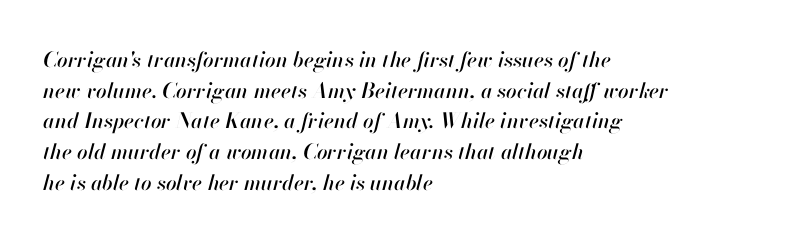
Q: Is the text italic (slanted)? A: Yes, it leans right by about 13 degrees.
Q: Is the text underlined? A: No.
Q: How is the paragraph aligned? A: Left-aligned.
Q: Is the spacing between letters normal or unusually wide? A: Normal.
Q: Is the spacing between lines tight, normal or loose? A: Normal.
